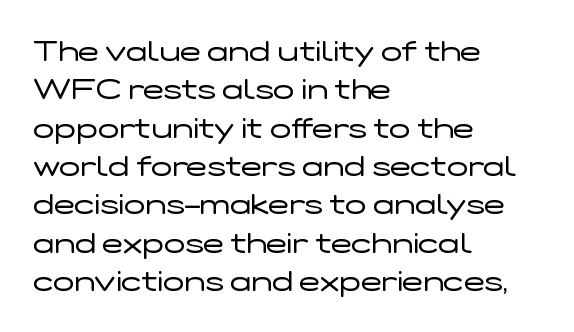
The letters stand upright; this is a roman face. The words here are not underlined. The type is set solid horizontally, with unmodified tracking. Each letter keeps its own natural width here, so spacing adapts to shape. The font is comparable to plain body text, perhaps lighter.
